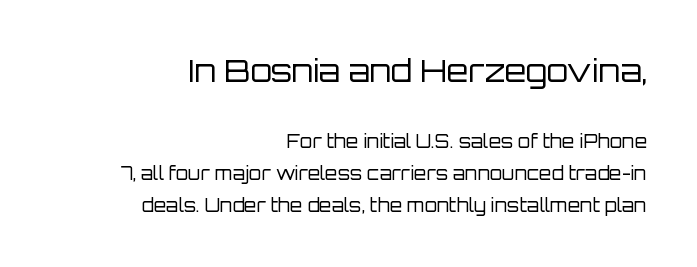
The image shows 31 px regular-weight sans-serif type, upright; set right-aligned, line spacing 1.76x, normal letter spacing, not underlined; the first (top) block is 1.72x larger; low stroke contrast and a large x-height.
